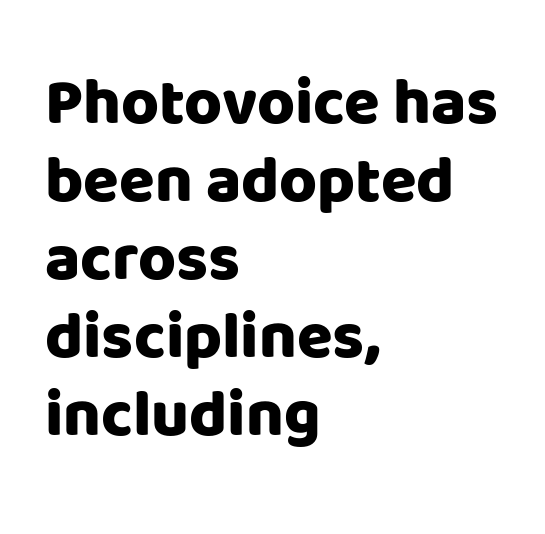
The image shows 65 px heavy sans-serif type, upright; set left-aligned, line spacing 1.2x, normal letter spacing, not underlined; low stroke contrast and a large x-height.
